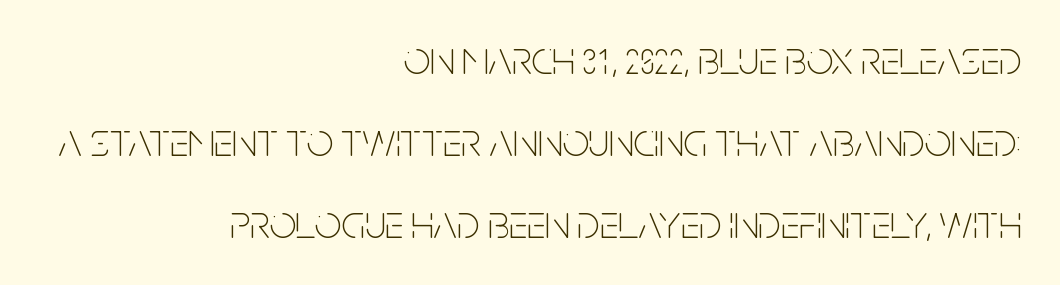
Q: Is the text bold? A: No.
Q: Is the text italic (slanted)? A: No, it is upright.
Q: Is the typeface a serif or a sans-serif typeface? A: Sans-serif.
Q: Is the text underlined? A: No.
Q: How is the paragraph aligned? A: Right-aligned.
Q: Is the spacing between letters normal or unusually wide? A: Normal.
Q: Width (condensed, normal, or wide)? A: Condensed.
Q: Stroke contrast? A: Low.
Q: x-height? A: Large.
Q: Monospaced? A: No.
